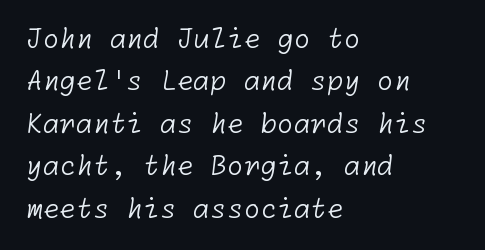
Teacher's note: observe the even left margin — that is flush-left alignment. Students, observe: this is what conventionally led text looks like. Check under the words: just untouched page. The font sits on the lighter half of the weight spectrum, regular included.
